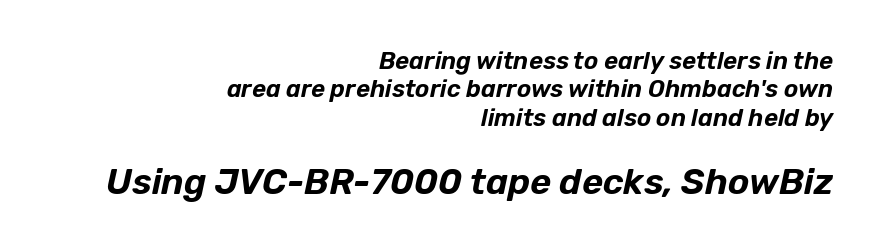
{"italic": "yes", "lean": "right", "slant_degrees": 12, "width": "normal", "stroke_contrast": "low", "x_height": "medium", "monospaced": "no", "underline": "no", "align": "right", "line_spacing_ratio": 1.18, "letter_spacing": "normal", "letter_spacing_em": 0.0, "larger_block": "second", "size_ratio": 1.5, "glyph_px": 36}
